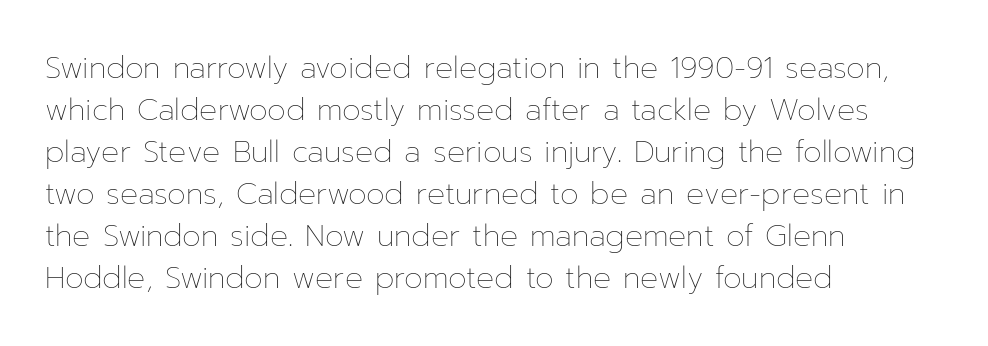
Q: Is the text bold? A: No.
Q: Is the text italic (slanted)? A: No, it is upright.
Q: Is the text underlined? A: No.
Q: How is the paragraph aligned? A: Left-aligned.
Q: Is the spacing between letters normal or unusually wide? A: Normal.
Q: Is the spacing between lines tight, normal or loose? A: Normal.
Q: Width (condensed, normal, or wide)? A: Normal.
Q: Stroke contrast? A: Low.
Q: x-height? A: Medium.
Q: Monospaced? A: No.
